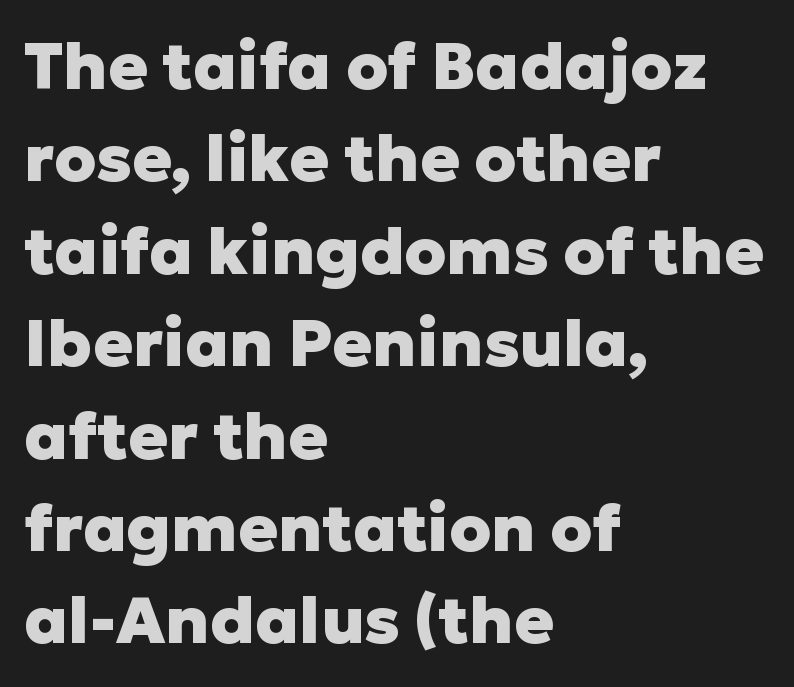
Q: Is the text bold? A: Yes.
Q: Is the text italic (slanted)? A: No, it is upright.
Q: Is the typeface a serif or a sans-serif typeface? A: Sans-serif.
Q: Is the text underlined? A: No.
Q: How is the paragraph aligned? A: Left-aligned.
Q: Is the spacing between letters normal or unusually wide? A: Normal.
Q: Is the spacing between lines tight, normal or loose? A: Normal.
Q: Width (condensed, normal, or wide)? A: Normal.
Q: Stroke contrast? A: Low.
Q: x-height? A: Medium.
Q: Monospaced? A: No.
